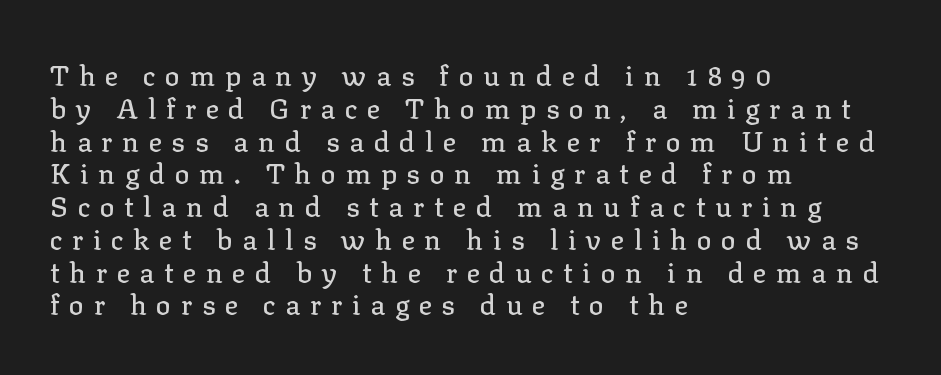
The image shows 28 px serif type, upright; set left-aligned, line spacing 1.17x, unusually wide letter spacing (+0.34 em), not underlined; low stroke contrast and a medium x-height.
